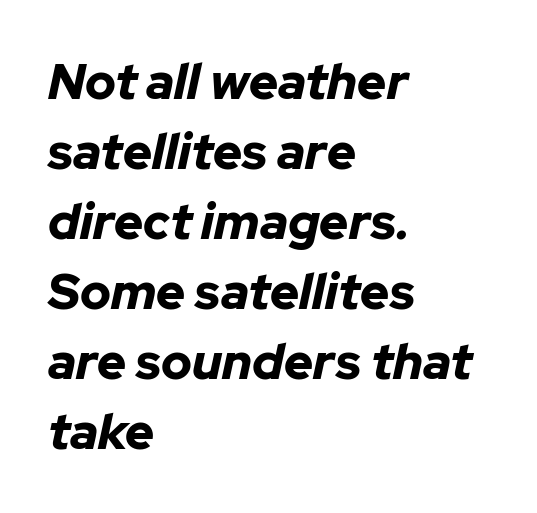
Q: Is the text bold? A: Yes.
Q: Is the text italic (slanted)? A: Yes, it leans right by about 12 degrees.
Q: Is the text underlined? A: No.
Q: How is the paragraph aligned? A: Left-aligned.
Q: Is the spacing between letters normal or unusually wide? A: Normal.
Q: Is the spacing between lines tight, normal or loose? A: Normal.
Q: Width (condensed, normal, or wide)? A: Normal.
Q: Stroke contrast? A: Low.
Q: x-height? A: Medium.
Q: Monospaced? A: No.
